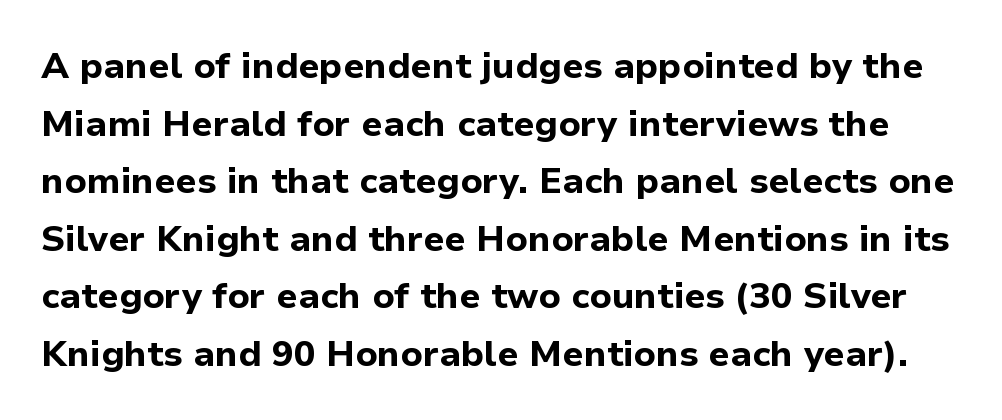
Q: Is the text bold? A: Yes.
Q: Is the text italic (slanted)? A: No, it is upright.
Q: Is the typeface a serif or a sans-serif typeface? A: Sans-serif.
Q: Is the text underlined? A: No.
Q: Is the spacing between letters normal or unusually wide? A: Normal.
Q: Is the spacing between lines tight, normal or loose? A: Normal.
Q: Width (condensed, normal, or wide)? A: Normal.
Q: Stroke contrast? A: Low.
Q: x-height? A: Medium.
Q: Monospaced? A: No.
